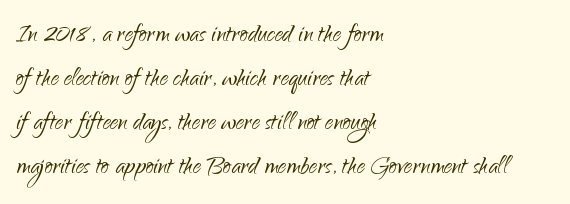
Honestly, there is no underline to notice here at all. The passage shown has conventional tracking throughout. The face used here is proportionally spaced, like ordinary book or web type. Interline gaps are of average width in this sample. Typeset ragged right — the left edge is the straight one.
